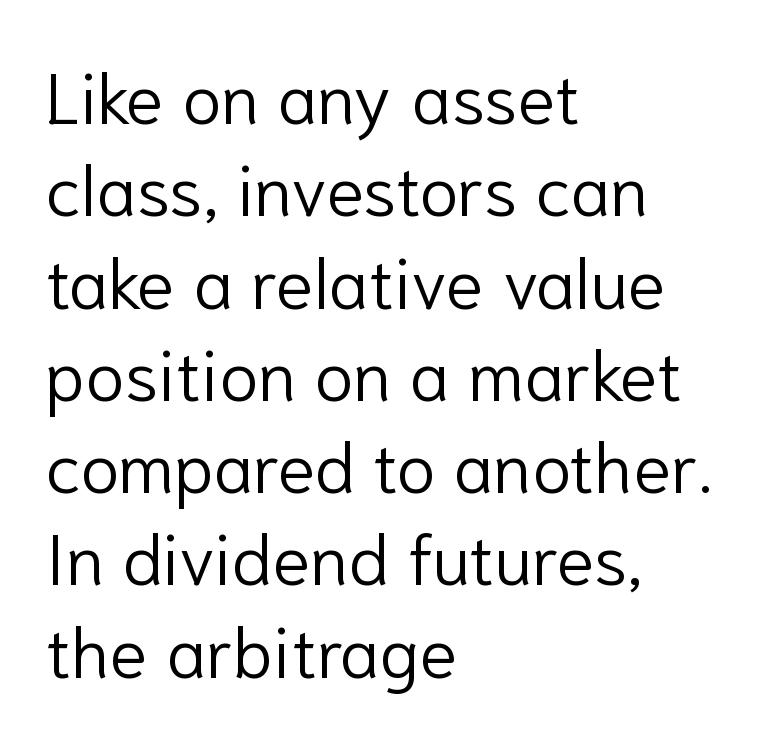
The image shows 71 px light sans-serif type, upright; set left-aligned, normal line spacing (1.3x), normal letter spacing, not underlined; low stroke contrast and a medium x-height.
